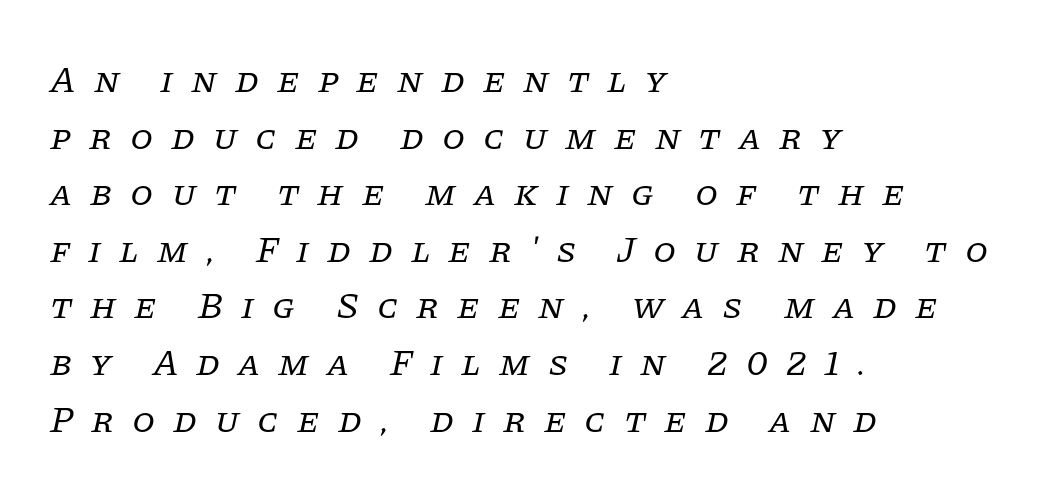
Horizontal alignment here is leftward, the default for most running prose. Unbolded letterforms with no extra heft. The rendering uses natural spacing where letterforms have individual widths. Glance below the letters and you will spot only blank space. The glyphs look as if they've been sheared to an angle. Does extra space separate the letters? Yes, quite a lot of it.
